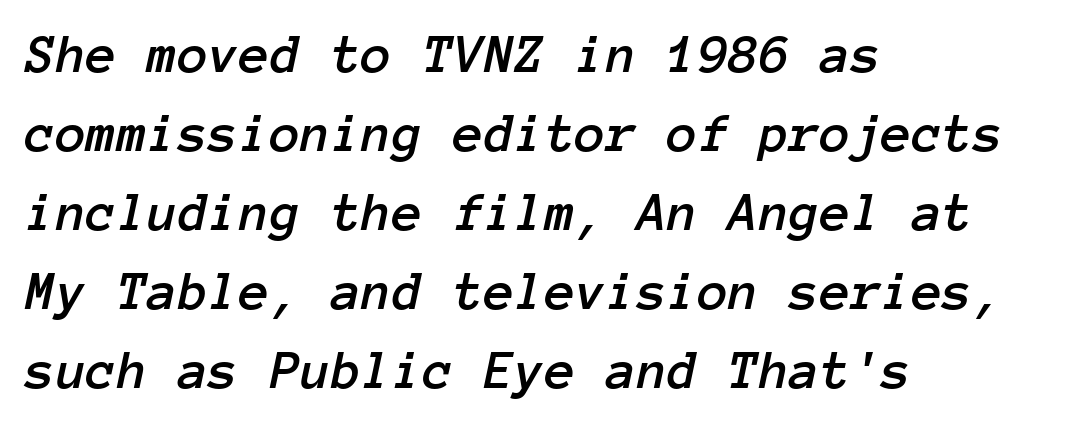
Q: Is the text italic (slanted)? A: Yes, it leans right by about 12 degrees.
Q: Is the text underlined? A: No.
Q: How is the paragraph aligned? A: Left-aligned.
Q: Is the spacing between letters normal or unusually wide? A: Normal.
Q: Is the spacing between lines tight, normal or loose? A: Normal.
Q: Width (condensed, normal, or wide)? A: Normal.
Q: Stroke contrast? A: Low.
Q: x-height? A: Medium.
Q: Monospaced? A: Yes.
